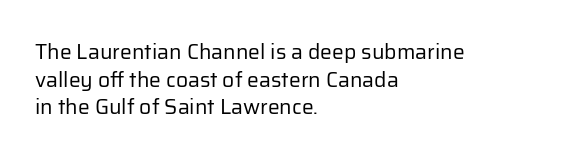
{"italic": "no", "bold": "no", "underline": "no", "align": "left", "line_spacing": "normal", "line_spacing_ratio": 1.32, "letter_spacing": "normal", "letter_spacing_em": 0.0, "glyph_px": 21}
